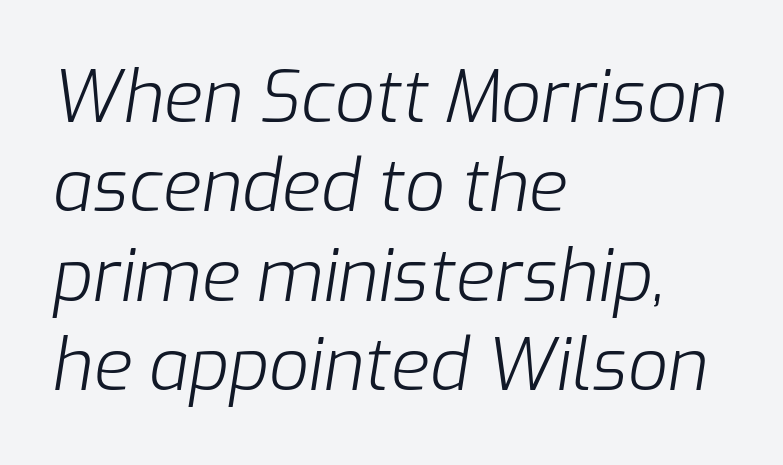
Honestly, there is no underline to notice here at all. Regarding leading, the lines here are spaced in the standard way. The face used here is proportionally spaced, like ordinary book or web type. The face used here has a pronounced slope to its letters. Line starts are locked; line ends wander.
